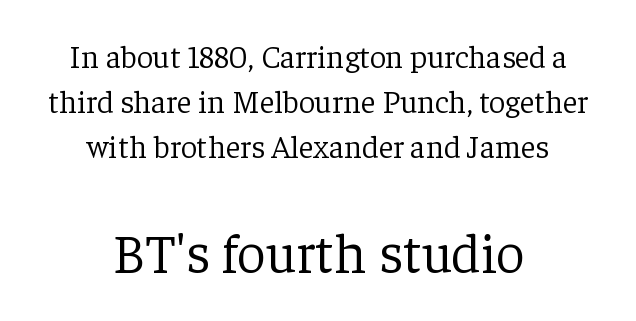
{"serif": "yes", "italic": "no", "bold": "no", "weight": "light", "width": "normal", "stroke_contrast": "low", "x_height": "medium", "monospaced": "no", "underline": "no", "align": "center", "line_spacing": "normal", "line_spacing_ratio": 1.41, "letter_spacing": "normal", "letter_spacing_em": 0.0, "larger_block": "second", "size_ratio": 1.75, "glyph_px": 56}
